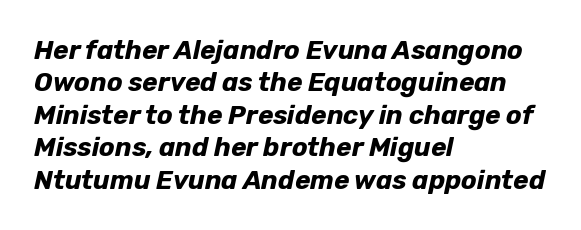
{"italic": "yes", "lean": "right", "slant_degrees": 12, "bold": "yes", "underline": "no", "align": "left", "line_spacing": "normal", "line_spacing_ratio": 1.25, "letter_spacing": "normal", "letter_spacing_em": 0.0, "glyph_px": 26}
